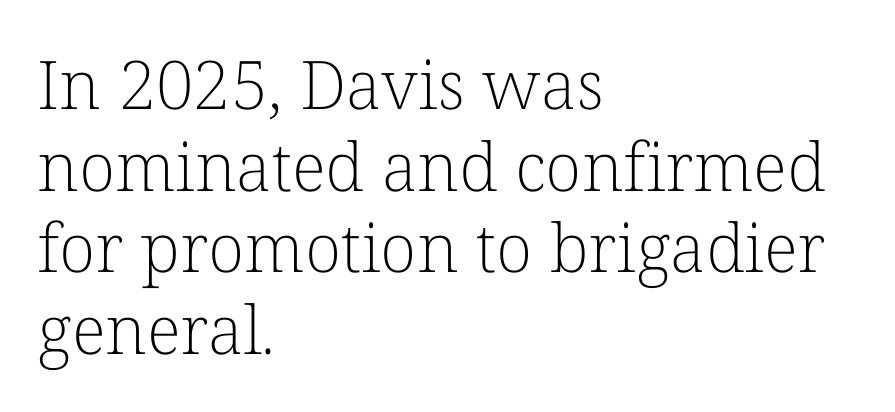
Q: Is the text bold? A: No.
Q: Is the text italic (slanted)? A: No, it is upright.
Q: Is the typeface a serif or a sans-serif typeface? A: Serif.
Q: Is the text underlined? A: No.
Q: How is the paragraph aligned? A: Left-aligned.
Q: Is the spacing between letters normal or unusually wide? A: Normal.
Q: Width (condensed, normal, or wide)? A: Normal.
Q: Stroke contrast? A: Low.
Q: x-height? A: Medium.
Q: Monospaced? A: No.
